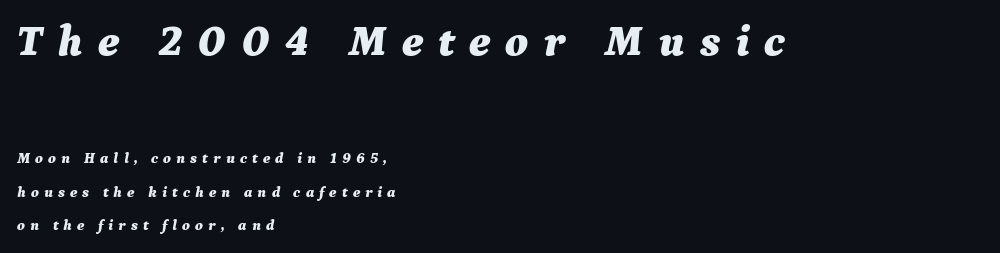
Q: Is the text bold? A: Yes.
Q: Is the text italic (slanted)? A: Yes, it leans right by about 9 degrees.
Q: Is the text underlined? A: No.
Q: How is the paragraph aligned? A: Left-aligned.
Q: Is the spacing between letters normal or unusually wide? A: Unusually wide.
Q: Is the spacing between lines tight, normal or loose? A: Loose.
Q: Which block of text is set in a larger size, the first (top) or the second (bottom)? A: The first (top) one.
Q: Width (condensed, normal, or wide)? A: Normal.
Q: Stroke contrast? A: Medium.
Q: x-height? A: Medium.
Q: Monospaced? A: No.
